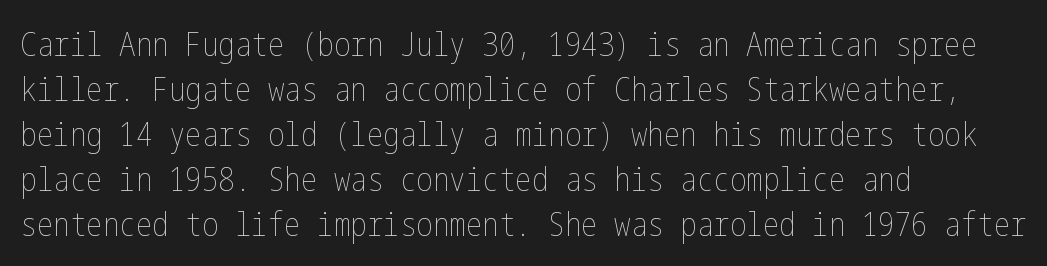
The image shows 33 px thin, condensed type, upright; set left-aligned, normal line spacing (1.36x), normal letter spacing, not underlined; low stroke contrast and a medium x-height.
